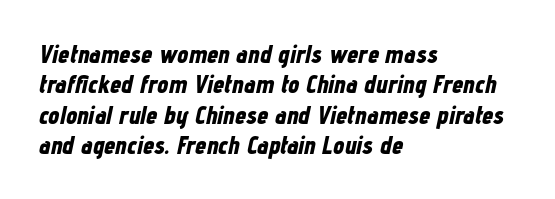
{"italic": "yes", "lean": "right", "slant_degrees": 12, "bold": "yes", "underline": "no", "align": "left", "line_spacing_ratio": 1.22, "letter_spacing": "normal", "letter_spacing_em": 0.0, "glyph_px": 25}
